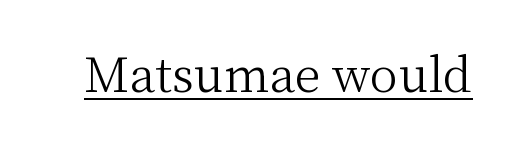
Q: Is the text bold? A: No.
Q: Is the text italic (slanted)? A: No, it is upright.
Q: Is the typeface a serif or a sans-serif typeface? A: Serif.
Q: Is the text underlined? A: Yes.
Q: Is the spacing between letters normal or unusually wide? A: Normal.
Q: Width (condensed, normal, or wide)? A: Normal.
Q: Stroke contrast? A: Medium.
Q: x-height? A: Medium.
Q: Monospaced? A: No.
